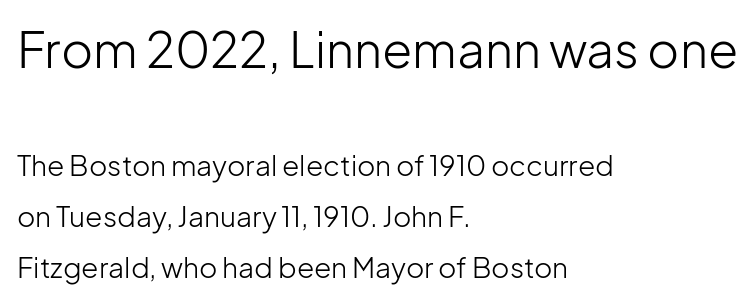
{"serif": "no", "italic": "no", "bold": "no", "weight": "light", "width": "normal", "stroke_contrast": "low", "x_height": "medium", "monospaced": "no", "underline": "no", "align": "left", "line_spacing_ratio": 1.83, "letter_spacing": "normal", "letter_spacing_em": 0.0, "larger_block": "first", "size_ratio": 1.75, "glyph_px": 49}
